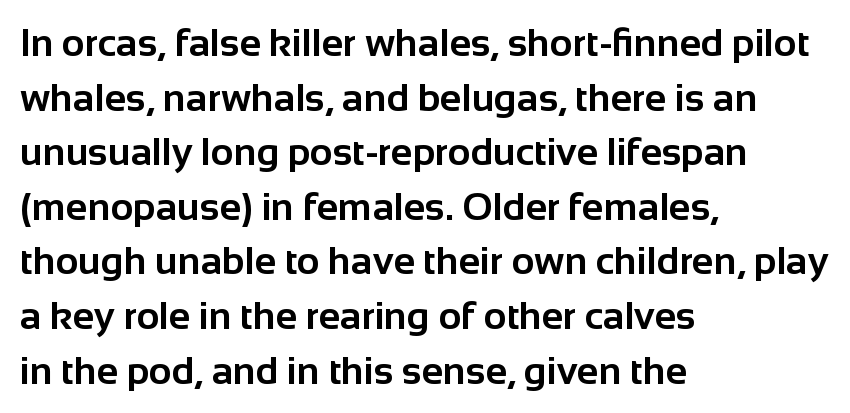
The face used here is proportionally spaced, like ordinary book or web type. The ragged edge is on the right, which tells us the setting is flush left. The rendering uses a moderate line-height, typical for paragraphs. Note: no serifs on the glyphs.
